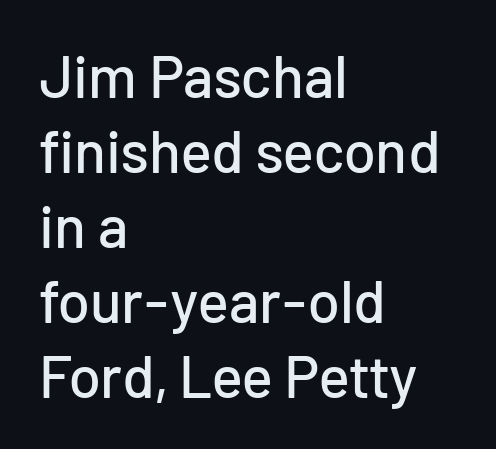
Just letters on the line, the space beneath them empty. The typography opts for an upright posture over an oblique one. Here the designer chose a conventional face with non-uniform glyph widths. Font category for this specimen: sans-serif.
